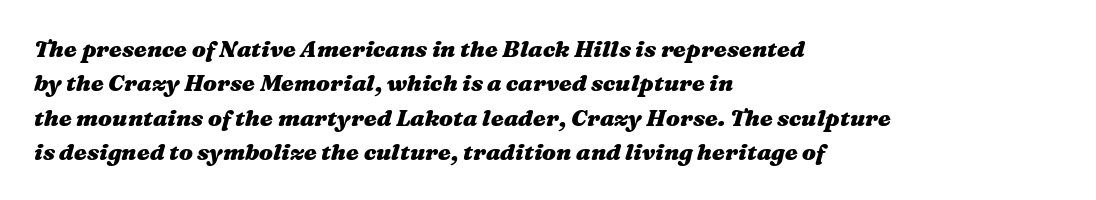
Each line starts at the same left margin while the right side varies. A bare baseline throughout the passage. These lines were composed using italics. This block has exactly the height ordinary leading produces.
